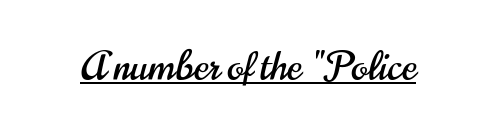
A typesetter would call this zero additional tracking. Do the characters align in a grid? No, the font is proportional. No feet cap the strokes, marking this as sans-serif type. Like a heading marked for emphasis, these lines bear an underscore.
